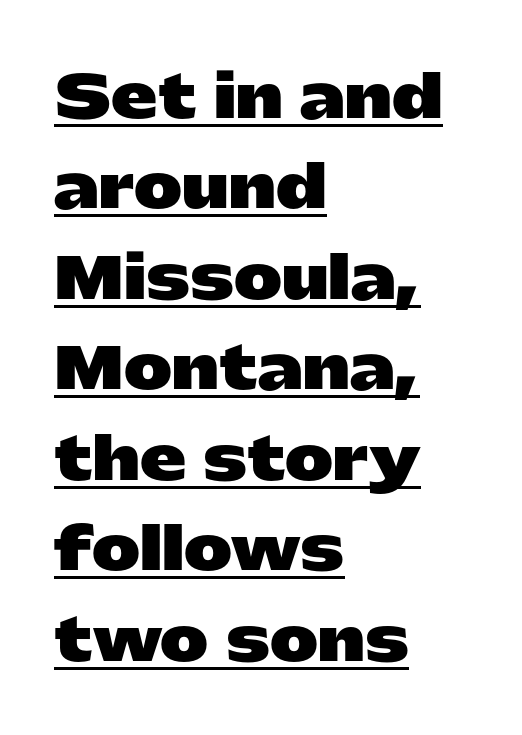
Q: Is the text bold? A: Yes.
Q: Is the text italic (slanted)? A: No, it is upright.
Q: Is the typeface a serif or a sans-serif typeface? A: Sans-serif.
Q: Is the text underlined? A: Yes.
Q: How is the paragraph aligned? A: Left-aligned.
Q: Is the spacing between letters normal or unusually wide? A: Normal.
Q: Is the spacing between lines tight, normal or loose? A: Normal.
Q: Width (condensed, normal, or wide)? A: Wide.
Q: Stroke contrast? A: Low.
Q: x-height? A: Medium.
Q: Monospaced? A: No.
